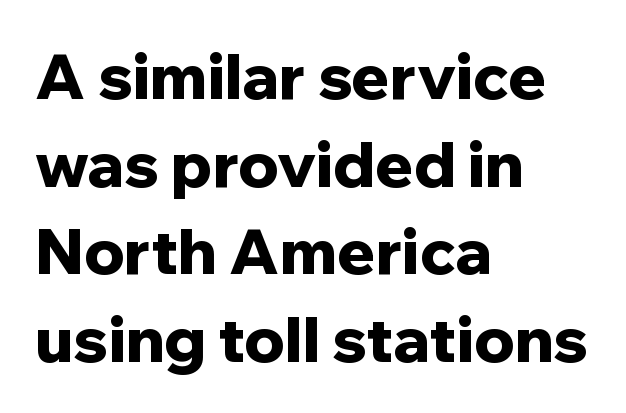
The image shows 63 px bold sans-serif type, upright; set left-aligned, normal line spacing (1.39x), normal letter spacing, not underlined; low stroke contrast and a medium x-height.
